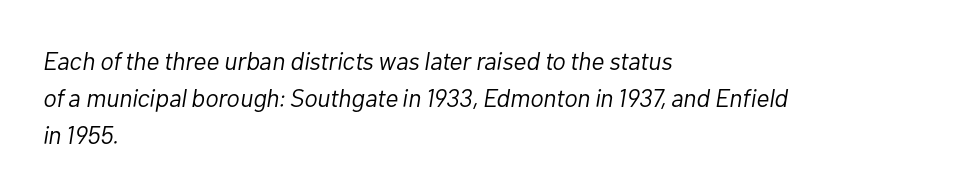
{"italic": "yes", "lean": "right", "slant_degrees": 10, "bold": "no", "underline": "no", "align": "left", "line_spacing": "normal", "line_spacing_ratio": 1.49, "letter_spacing": "normal", "letter_spacing_em": 0.0, "glyph_px": 25}
